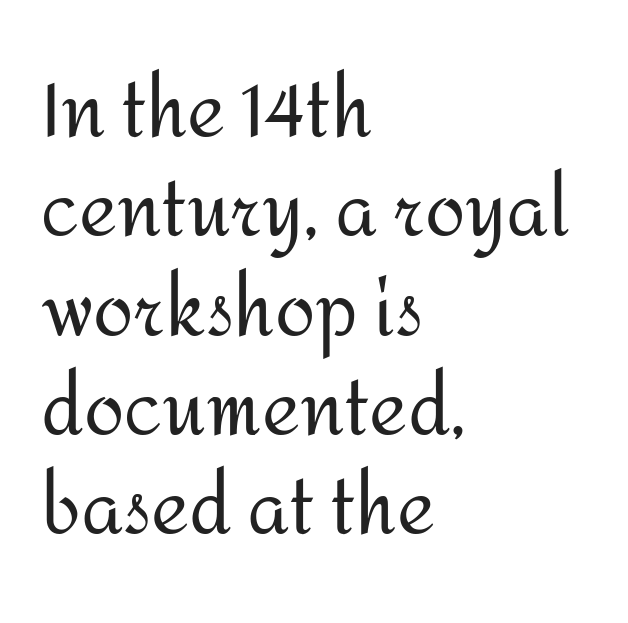
Is this a sans? Yes — the strokes have no serifs. This is the regular roman posture of the typeface. Any mark beneath the type? The region is blank. The line-height multiplier appears to be the usual default. The line texture is even and compact thanks to regular tracking. Line starts are locked; line ends wander.
